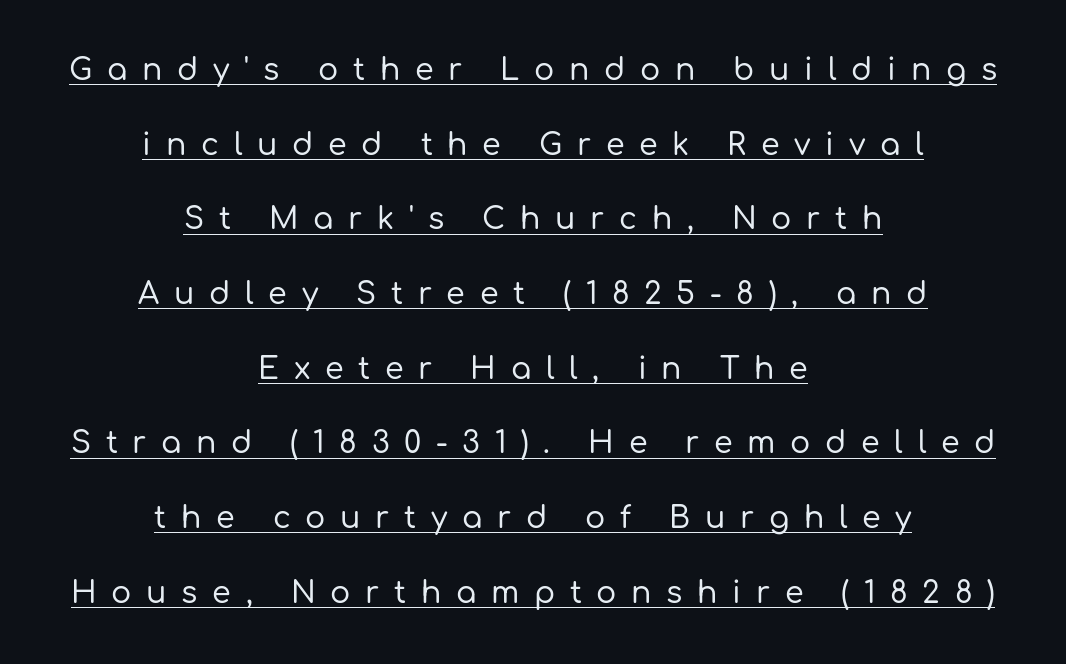
{"serif": "no", "italic": "no", "width": "normal", "stroke_contrast": "low", "x_height": "medium", "monospaced": "no", "underline": "yes", "align": "center", "line_spacing": "loose", "line_spacing_ratio": 2.49, "letter_spacing": "wide", "letter_spacing_em": 0.49, "glyph_px": 30}
